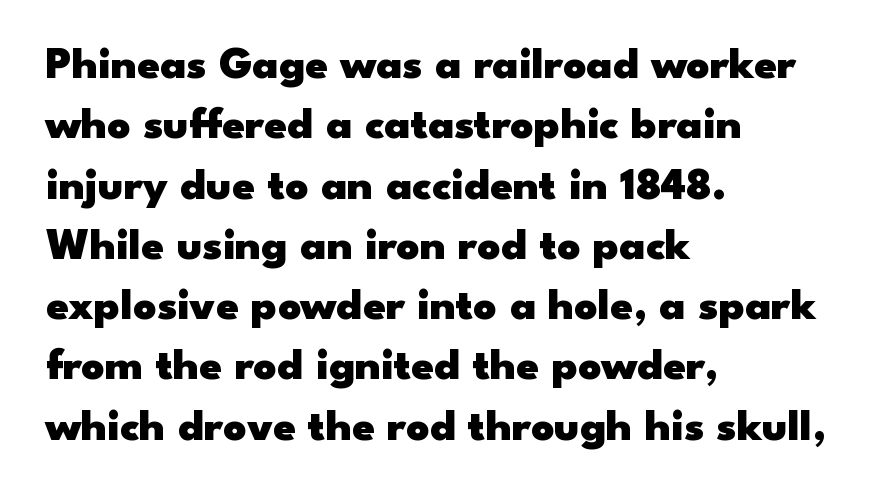
The image shows 45 px heavy, wide sans-serif type, upright; set left-aligned, normal line spacing (1.34x), normal letter spacing, not underlined; low stroke contrast and a small x-height.
